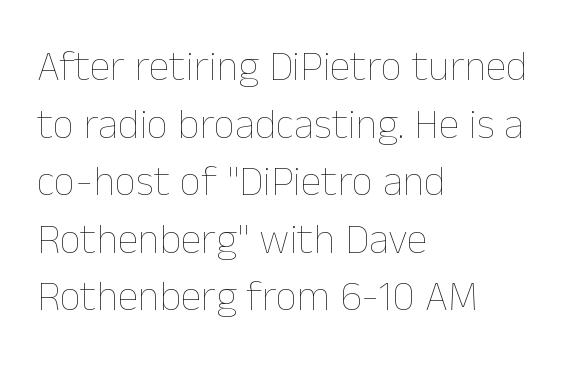
Note the varied advance widths — an 'i' is clearly narrower than an 'm'. Here the glyphs are tracked normally, forming tight word shapes. Notice how the passage keeps a crisp vertical edge on the left only. Words float on clear page, feet unadorned.
